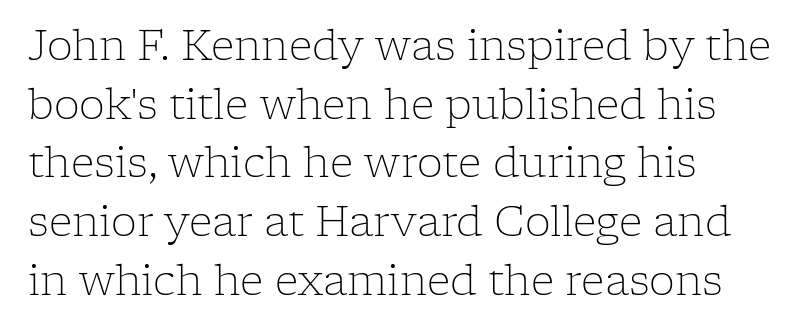
Posture: vertical. The designer left line spacing at the default. This sample uses a serif face. In CSS terms this would be text-align: left.
